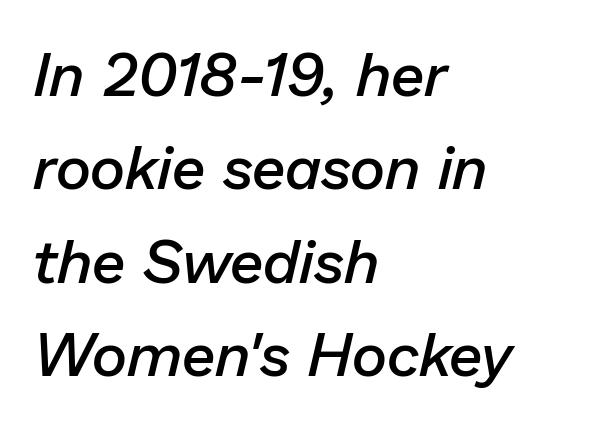
The image shows 61 px semibold type, italic (leaning right); set left-aligned, normal line spacing (1.53x), normal letter spacing, not underlined; low stroke contrast and a medium x-height.
